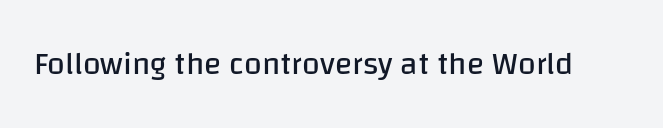
The image shows 32 px regular-weight sans-serif type, upright; set normal letter spacing, not underlined; low stroke contrast and a large x-height.
